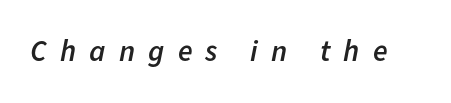
Between one letter and the next there's a generous, obvious gap. The rendering uses natural spacing where letterforms have individual widths. Slant detected: the letters are inclined. Lines of text with bare space underneath. Notice the strokes are somewhat thickened but not fully heavy: this is a semibold.
